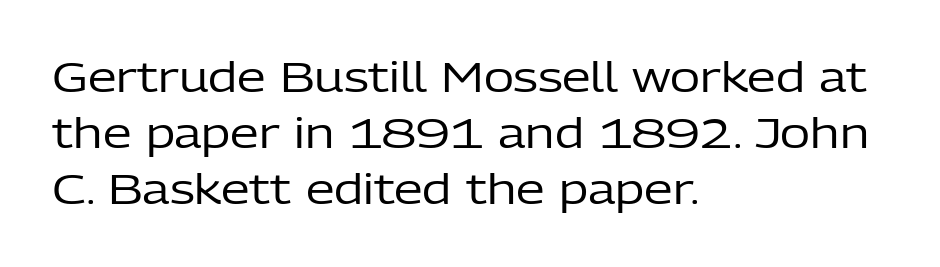
{"serif": "no", "italic": "no", "bold": "no", "weight": "regular", "width": "normal", "stroke_contrast": "low", "x_height": "medium", "monospaced": "no", "underline": "no", "align": "left", "line_spacing": "normal", "line_spacing_ratio": 1.37, "letter_spacing": "normal", "letter_spacing_em": 0.0, "glyph_px": 41}
